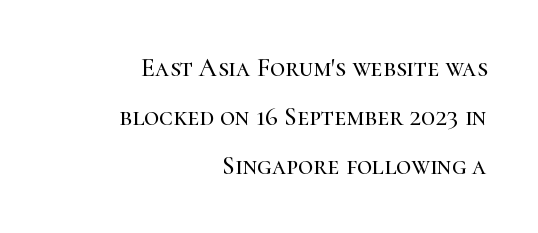
{"italic": "no", "underline": "no", "align": "right", "line_spacing_ratio": 1.88, "letter_spacing": "normal", "letter_spacing_em": 0.0, "glyph_px": 26}
